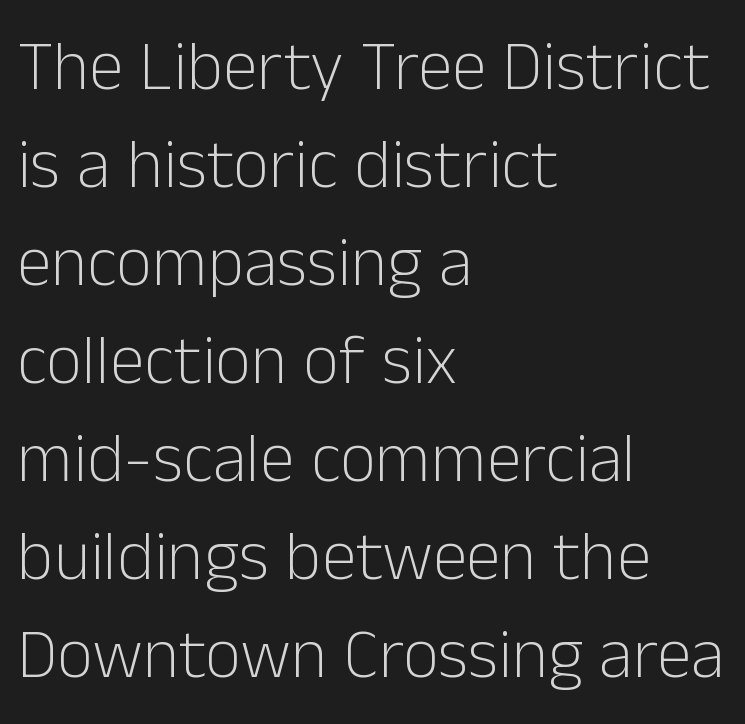
The image shows 70 px light sans-serif type, upright; set left-aligned, normal line spacing (1.4x), normal letter spacing, not underlined; low stroke contrast and a medium x-height.
